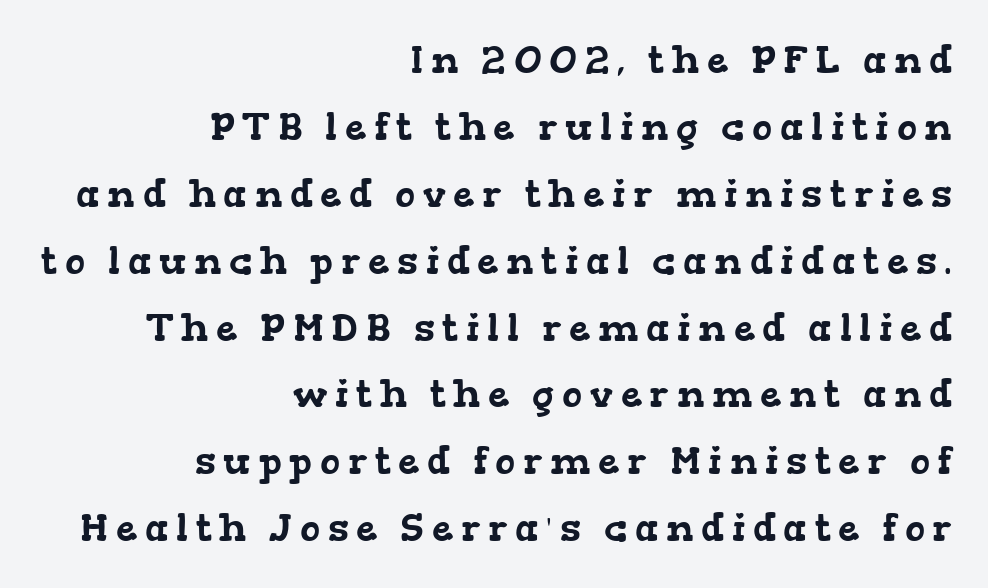
The letters are spread apart with noticeably loose tracking. The strip under each line holds only bare page. Varying glyph widths throughout — classic text-font behaviour. Font category for this specimen: serif. The passage is arranged like a letterhead date or caption credit — flush right.
